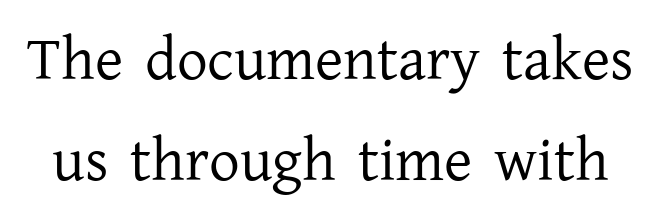
{"serif": "yes", "italic": "no", "bold": "no", "weight": "regular", "width": "normal", "stroke_contrast": "low", "x_height": "medium", "monospaced": "no", "underline": "no", "line_spacing": "normal", "line_spacing_ratio": 1.66, "letter_spacing": "normal", "letter_spacing_em": 0.0, "glyph_px": 61}
